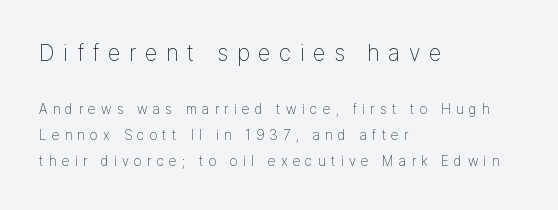
{"italic": "no", "bold": "no", "underline": "no", "align": "left", "line_spacing_ratio": 1.86, "letter_spacing": "wide", "letter_spacing_em": 0.38, "larger_block": "first", "size_ratio": 1.64, "glyph_px": 23}
